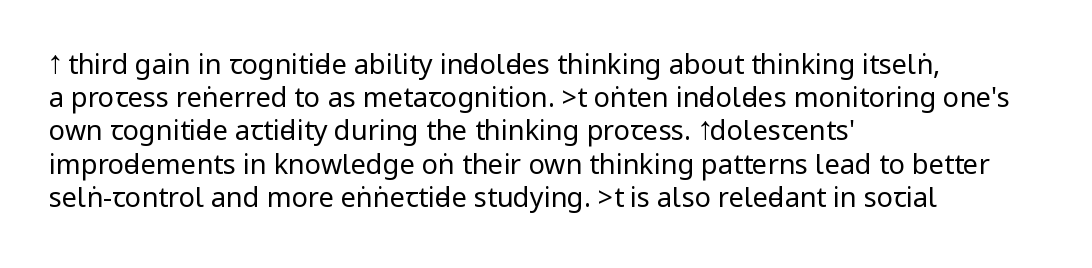
The zone under the glyphs is completely vacant. The passage is arranged the way most books set body copy — flush left. The type sits square on the baseline with zero lean. Weight: in the light-to-regular range. In terms of letterspacing, this is plain default setting.
